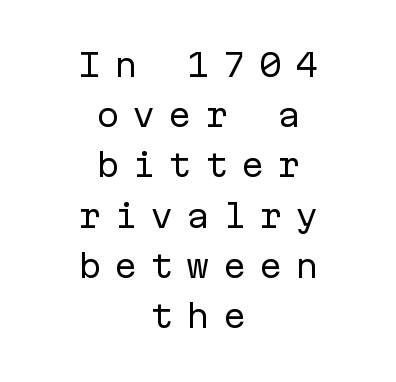
Q: Is the text bold? A: No.
Q: Is the text italic (slanted)? A: No, it is upright.
Q: Is the typeface a serif or a sans-serif typeface? A: Sans-serif.
Q: Is the text underlined? A: No.
Q: How is the paragraph aligned? A: Centered.
Q: Is the spacing between letters normal or unusually wide? A: Unusually wide.
Q: Is the spacing between lines tight, normal or loose? A: Normal.
Q: Width (condensed, normal, or wide)? A: Normal.
Q: Stroke contrast? A: Low.
Q: x-height? A: Medium.
Q: Monospaced? A: Yes.
